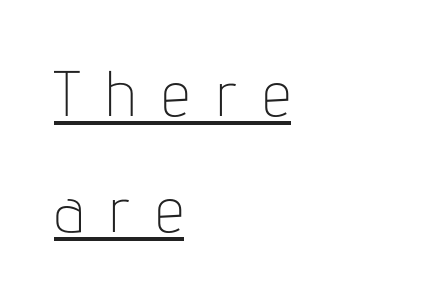
{"serif": "no", "italic": "no", "bold": "no", "weight": "thin", "width": "condensed", "stroke_contrast": "low", "x_height": "medium", "monospaced": "no", "underline": "yes", "align": "left", "line_spacing_ratio": 1.81, "letter_spacing": "wide", "letter_spacing_em": 0.4, "glyph_px": 64}
